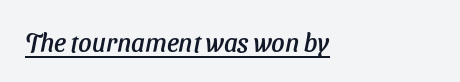
Q: Is the text underlined? A: Yes.
Q: How is the paragraph aligned? A: Left-aligned.
Q: Is the spacing between letters normal or unusually wide? A: Normal.
